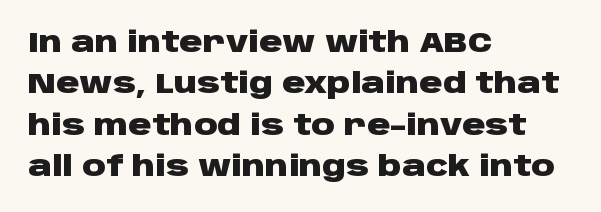
The image shows 29 px heavy, wide sans-serif type, upright; set left-aligned, normal line spacing (1.43x), normal letter spacing, not underlined; low stroke contrast and a large x-height.
